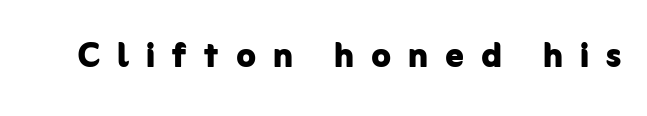
The image shows 45 px bold sans-serif type, upright; set unusually wide letter spacing (+0.38 em), not underlined; low stroke contrast and a medium x-height.
